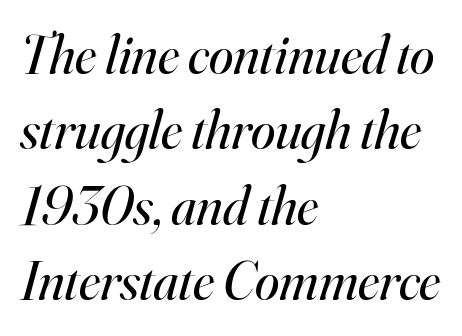
Q: Is the text bold? A: No.
Q: Is the text italic (slanted)? A: Yes, it leans right by about 16 degrees.
Q: Is the typeface a serif or a sans-serif typeface? A: Serif.
Q: Is the text underlined? A: No.
Q: How is the paragraph aligned? A: Left-aligned.
Q: Is the spacing between letters normal or unusually wide? A: Normal.
Q: Is the spacing between lines tight, normal or loose? A: Normal.
Q: Width (condensed, normal, or wide)? A: Normal.
Q: Stroke contrast? A: High.
Q: x-height? A: Small.
Q: Monospaced? A: No.
